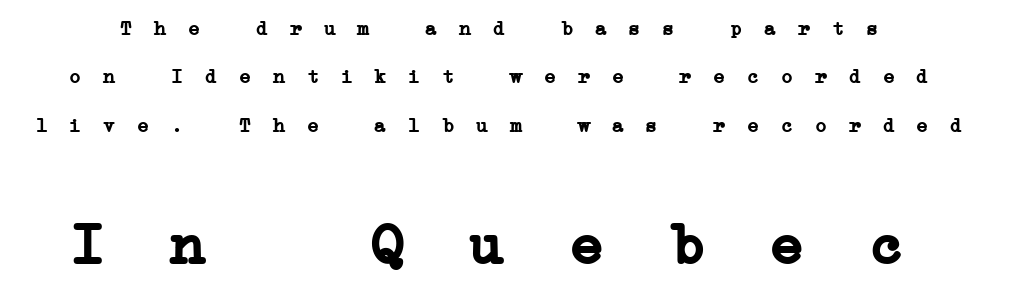
Q: Is the text bold? A: Yes.
Q: Is the typeface a serif or a sans-serif typeface? A: Serif.
Q: Is the text underlined? A: No.
Q: Is the spacing between letters normal or unusually wide? A: Unusually wide.
Q: Is the spacing between lines tight, normal or loose? A: Loose.
Q: Which block of text is set in a larger size, the first (top) or the second (bottom)? A: The second (bottom) one.
Q: Width (condensed, normal, or wide)? A: Wide.
Q: Stroke contrast? A: Low.
Q: x-height? A: Medium.
Q: Monospaced? A: Yes.
